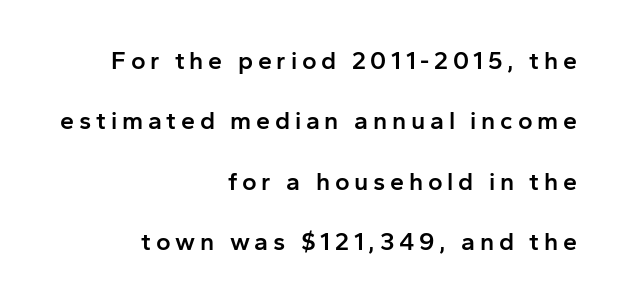
{"italic": "no", "bold": "semi", "underline": "no", "align": "right", "line_spacing": "loose", "line_spacing_ratio": 2.42, "glyph_px": 25}
